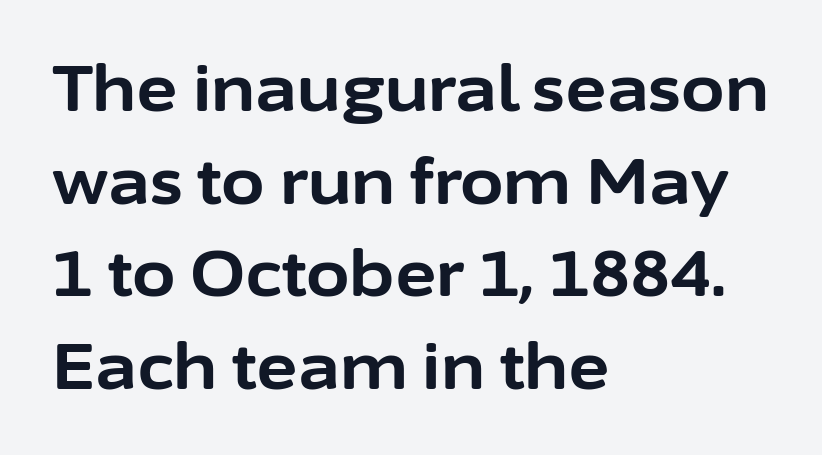
Q: Is the text bold? A: Yes.
Q: Is the text italic (slanted)? A: No, it is upright.
Q: Is the typeface a serif or a sans-serif typeface? A: Sans-serif.
Q: Is the text underlined? A: No.
Q: How is the paragraph aligned? A: Left-aligned.
Q: Is the spacing between letters normal or unusually wide? A: Normal.
Q: Is the spacing between lines tight, normal or loose? A: Normal.
Q: Width (condensed, normal, or wide)? A: Normal.
Q: Stroke contrast? A: Low.
Q: x-height? A: Medium.
Q: Monospaced? A: No.
